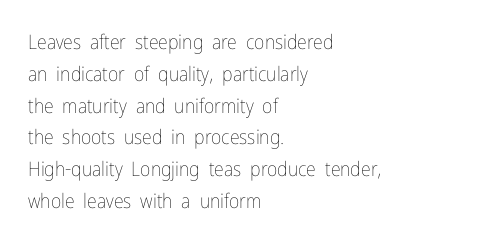
{"italic": "no", "bold": "no", "underline": "no", "align": "left", "line_spacing": "normal", "line_spacing_ratio": 1.59, "letter_spacing": "normal", "letter_spacing_em": 0.0, "glyph_px": 20}
